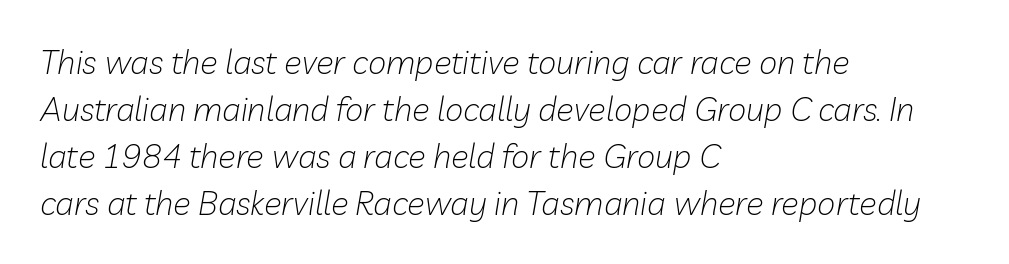
The image shows 33 px light type, italic (leaning right); set left-aligned, normal line spacing (1.42x), normal letter spacing, not underlined; low stroke contrast and a medium x-height.
